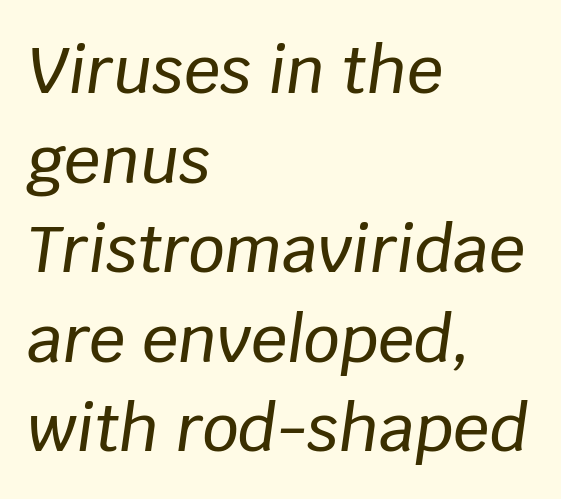
{"italic": "yes", "lean": "right", "slant_degrees": 8, "width": "normal", "stroke_contrast": "low", "x_height": "large", "monospaced": "no", "underline": "no", "align": "left", "line_spacing": "normal", "line_spacing_ratio": 1.4, "letter_spacing": "normal", "letter_spacing_em": 0.0, "glyph_px": 64}
